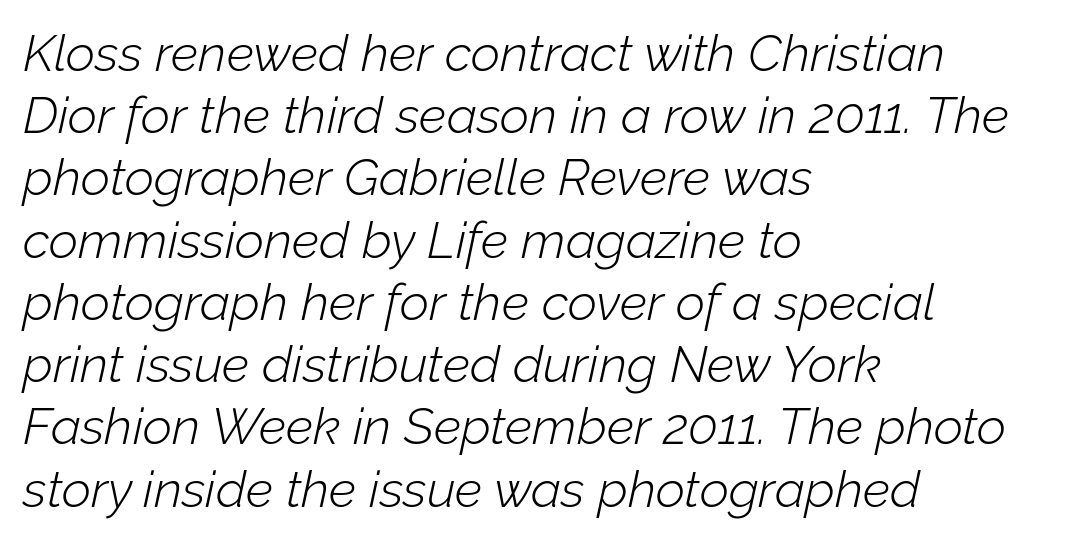
Q: Is the text bold? A: No.
Q: Is the text italic (slanted)? A: Yes, it leans right by about 12 degrees.
Q: Is the text underlined? A: No.
Q: How is the paragraph aligned? A: Left-aligned.
Q: Is the spacing between letters normal or unusually wide? A: Normal.
Q: Width (condensed, normal, or wide)? A: Normal.
Q: Stroke contrast? A: Low.
Q: x-height? A: Medium.
Q: Monospaced? A: No.
